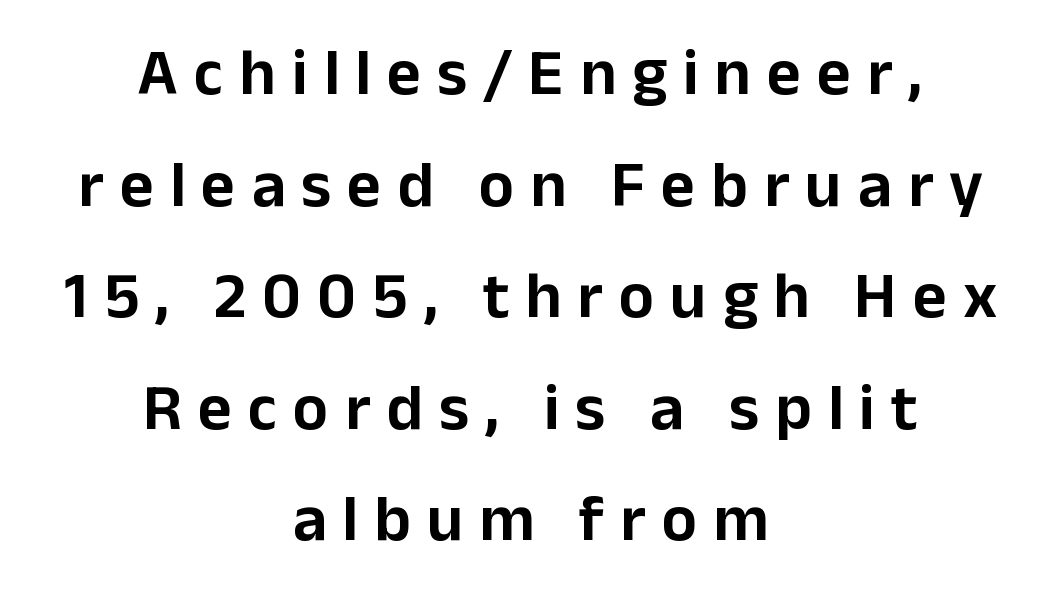
Typeset on center — no edge is straight. If you drew a line through each stem, it would be perfectly vertical. The passage shown is typed in a proportional face where columns would drift. I'd call this a sans setting — the letters go barefoot. Students, note that the glyphs here are deliberately spaced far apart.
